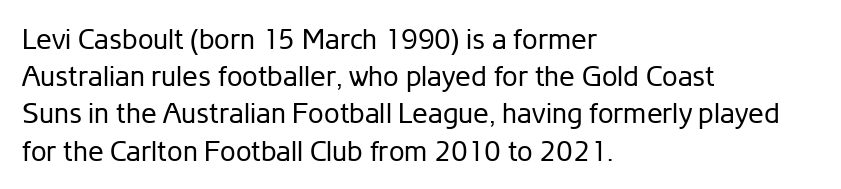
Q: Is the text bold? A: No.
Q: Is the text italic (slanted)? A: No, it is upright.
Q: Is the typeface a serif or a sans-serif typeface? A: Sans-serif.
Q: Is the text underlined? A: No.
Q: How is the paragraph aligned? A: Left-aligned.
Q: Is the spacing between letters normal or unusually wide? A: Normal.
Q: Is the spacing between lines tight, normal or loose? A: Normal.
Q: Width (condensed, normal, or wide)? A: Normal.
Q: Stroke contrast? A: Low.
Q: x-height? A: Medium.
Q: Monospaced? A: No.
